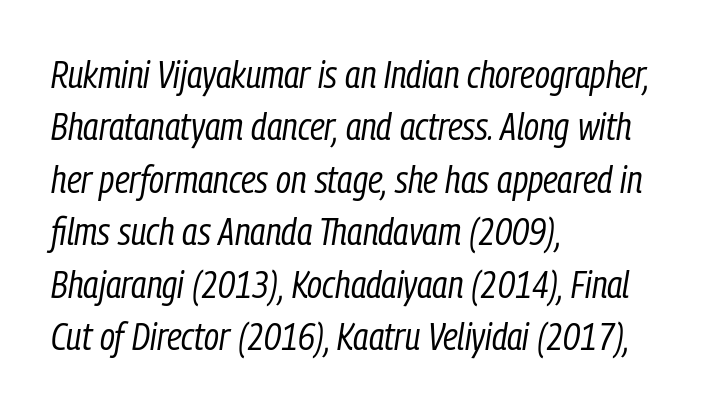
The image shows 38 px regular-weight, condensed type, italic (leaning right); set left-aligned, normal line spacing (1.38x), normal letter spacing, not underlined; low stroke contrast and a medium x-height.
